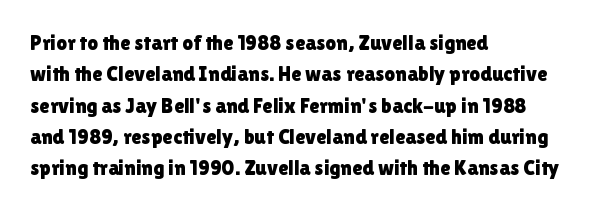
The image shows 21 px text type, upright; set left-aligned, normal line spacing (1.49x), normal letter spacing, not underlined.
